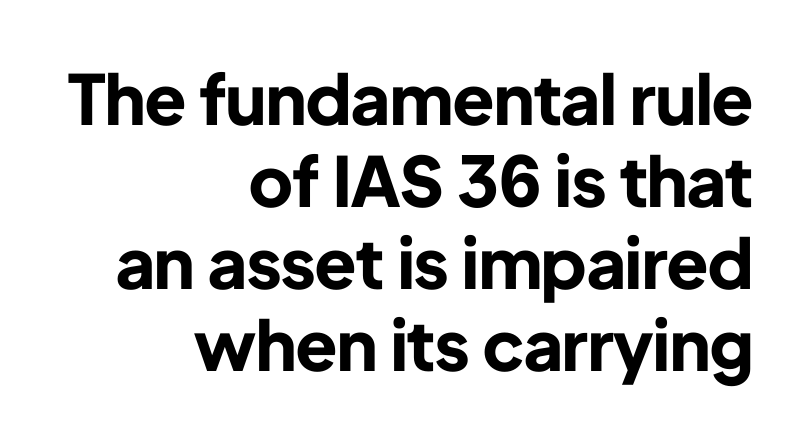
Q: Is the text bold? A: Yes.
Q: Is the text italic (slanted)? A: No, it is upright.
Q: Is the typeface a serif or a sans-serif typeface? A: Sans-serif.
Q: Is the text underlined? A: No.
Q: How is the paragraph aligned? A: Right-aligned.
Q: Is the spacing between letters normal or unusually wide? A: Normal.
Q: Width (condensed, normal, or wide)? A: Normal.
Q: Stroke contrast? A: Low.
Q: x-height? A: Medium.
Q: Monospaced? A: No.
